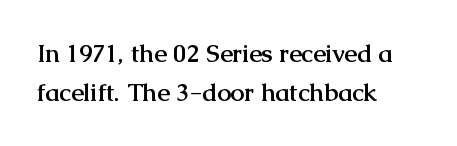
The image shows 25 px bold type, upright; set left-aligned, normal line spacing (1.55x), normal letter spacing, not underlined.
